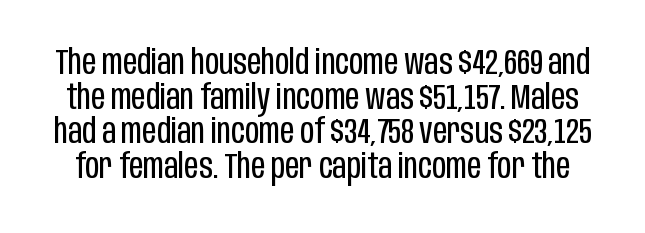
The image shows 35 px regular-weight, condensed sans-serif type, upright; set tight line spacing (0.99x), normal letter spacing, not underlined; low stroke contrast and a large x-height.
